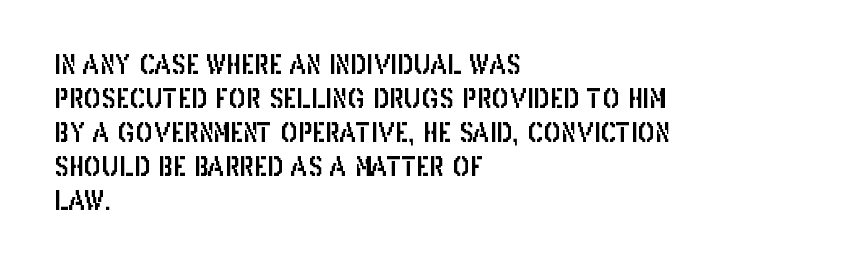
{"italic": "no", "underline": "no", "align": "left", "line_spacing": "normal", "line_spacing_ratio": 1.31, "letter_spacing": "normal", "letter_spacing_em": 0.0, "glyph_px": 26}
